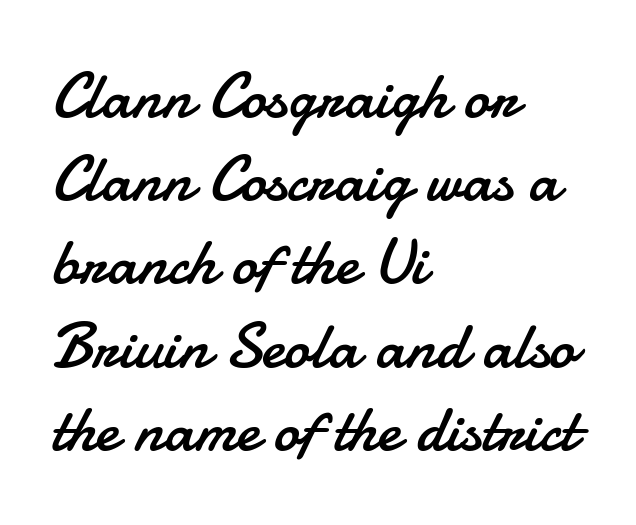
Each row of text sits above clean, open space. Do the characters align in a grid? No, the font is proportional. Visually the block forms a straight wall on the left and a jagged coastline on the right.
